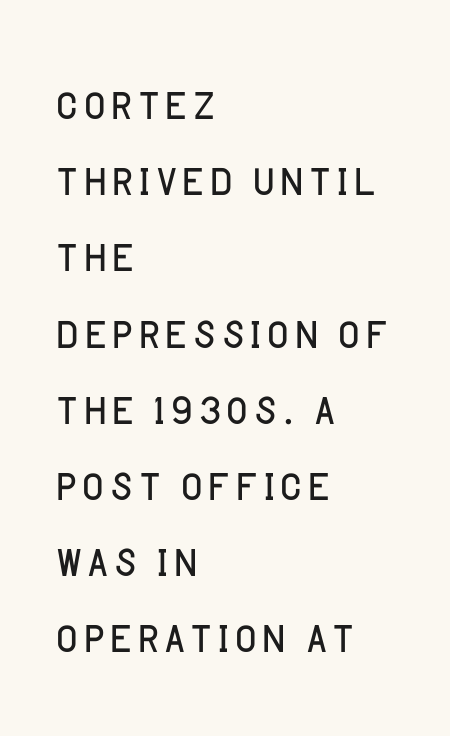
{"serif": "no", "italic": "no", "bold": "no", "weight": "light", "width": "normal", "stroke_contrast": "low", "x_height": "large", "monospaced": "no", "underline": "no", "align": "left", "line_spacing": "normal", "line_spacing_ratio": 1.27, "letter_spacing": "normal", "letter_spacing_em": 0.0, "glyph_px": 60}
